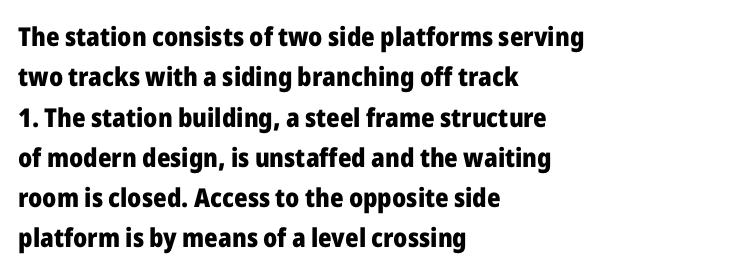
The image shows 26 px bold type, upright; set left-aligned, normal line spacing (1.55x), normal letter spacing, not underlined.
